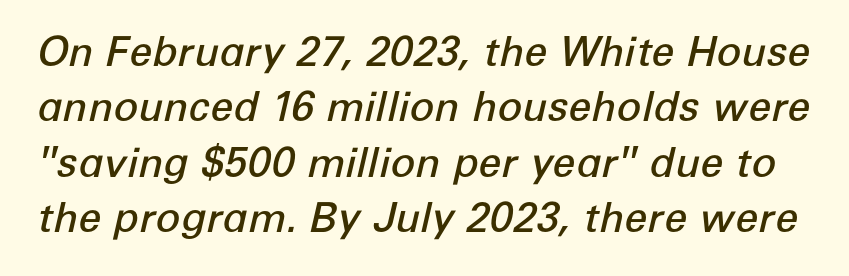
Typographic density is moderately raised because the face is semibold. Is this a fixed-width face? No — the glyphs have proportional, varying widths. This is oblique type, the kind used for emphasis or titles. Beneath every word, the page is bare.
